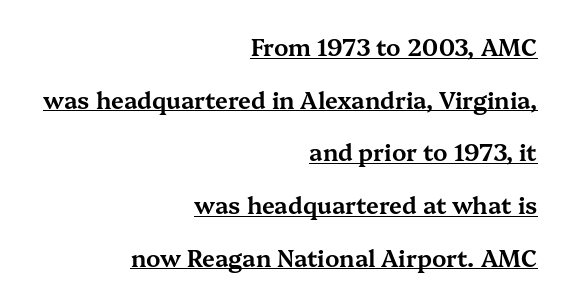
{"italic": "no", "underline": "yes", "align": "right", "line_spacing": "loose", "line_spacing_ratio": 2.29, "letter_spacing": "normal", "letter_spacing_em": 0.0, "glyph_px": 23}
